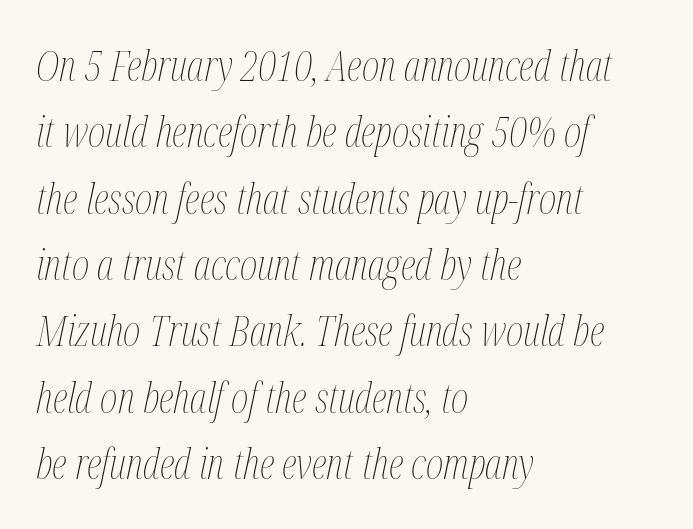
{"italic": "yes", "lean": "right", "slant_degrees": 12, "bold": "no", "weight": "thin", "width": "condensed", "stroke_contrast": "medium", "x_height": "medium", "monospaced": "no", "underline": "no", "align": "left", "line_spacing": "normal", "line_spacing_ratio": 1.58, "letter_spacing": "normal", "letter_spacing_em": 0.0, "glyph_px": 42}
